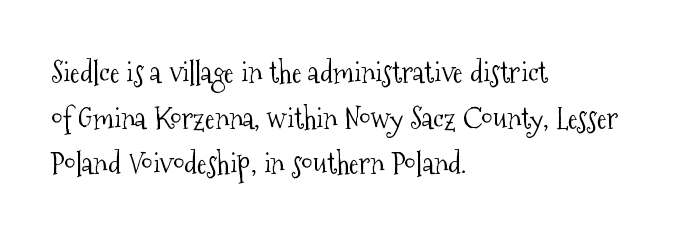
The image shows 30 px light, condensed serif type, upright; set left-aligned, normal line spacing (1.52x), normal letter spacing, not underlined; medium stroke contrast and a medium x-height.
